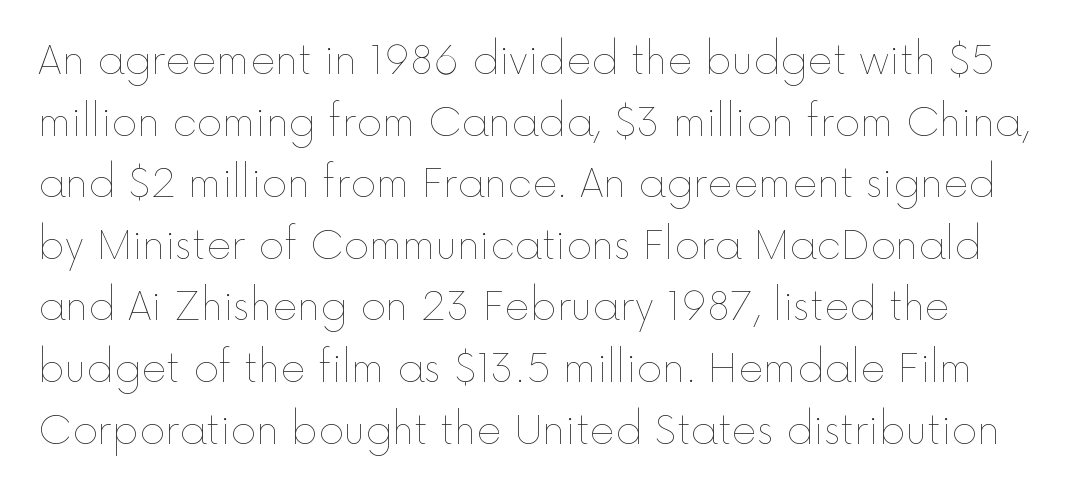
Q: Is the text bold? A: No.
Q: Is the text italic (slanted)? A: No, it is upright.
Q: Is the text underlined? A: No.
Q: Is the spacing between letters normal or unusually wide? A: Normal.
Q: Is the spacing between lines tight, normal or loose? A: Normal.
Q: Width (condensed, normal, or wide)? A: Normal.
Q: x-height? A: Medium.
Q: Monospaced? A: No.
